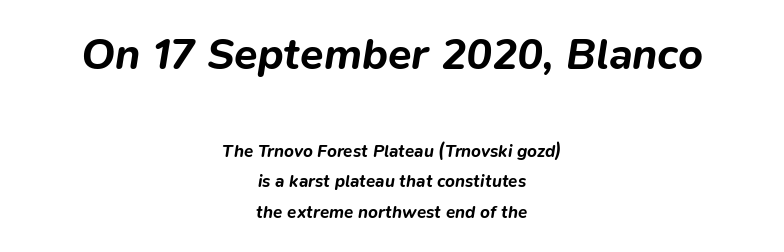
{"italic": "yes", "lean": "right", "slant_degrees": 9, "bold": "yes", "weight": "bold", "width": "normal", "stroke_contrast": "low", "x_height": "medium", "monospaced": "no", "underline": "no", "align": "center", "line_spacing_ratio": 1.8, "letter_spacing": "normal", "letter_spacing_em": 0.0, "larger_block": "first", "size_ratio": 2.53, "glyph_px": 43}
